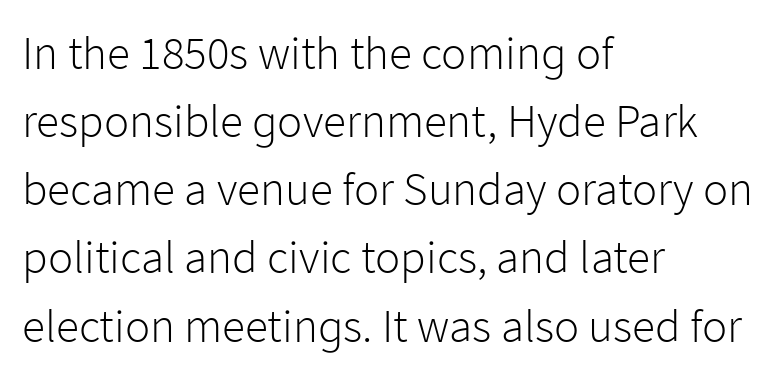
Looks like regular typesetting: each glyph gets only the width it needs. Successive baselines arrive at the customary interval. The passage shown is not bold in any degree. The compositor pushed each line to the left boundary.
